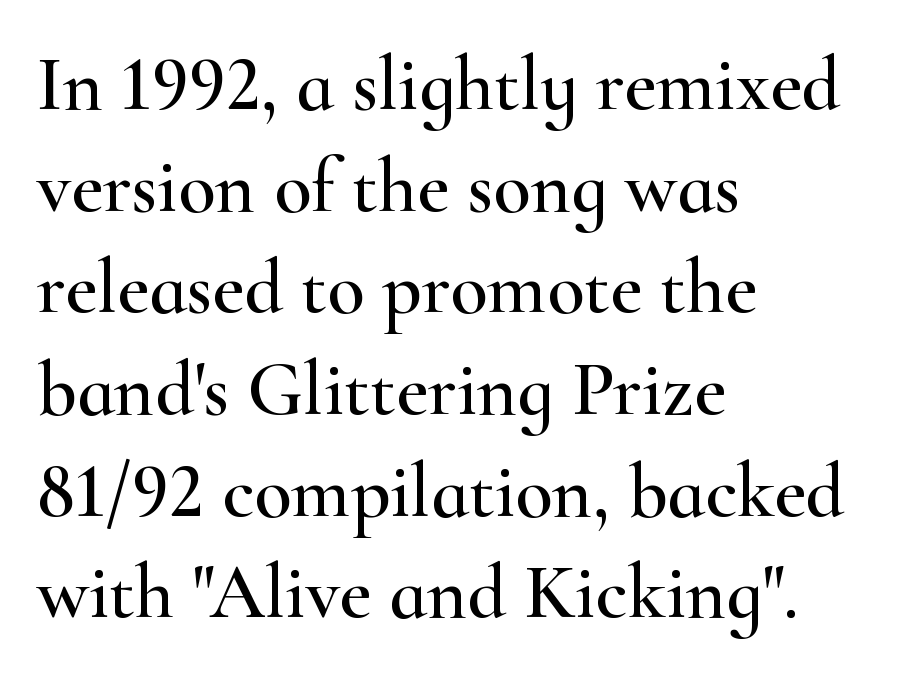
The image shows 77 px wide serif type, upright; set left-aligned, normal line spacing (1.32x), normal letter spacing, not underlined; high stroke contrast and a small x-height.
